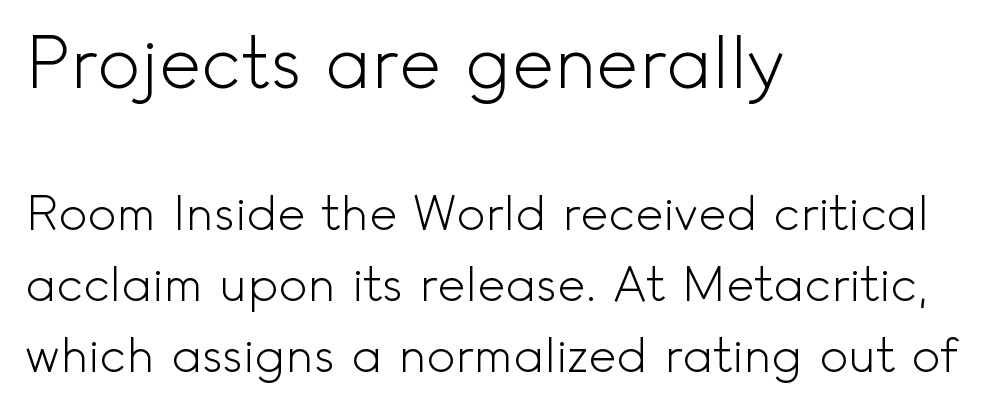
The image shows 72 px light sans-serif type, upright; set left-aligned, normal line spacing (1.47x), normal letter spacing, not underlined; the first (top) block is 1.5x larger; a small x-height.
